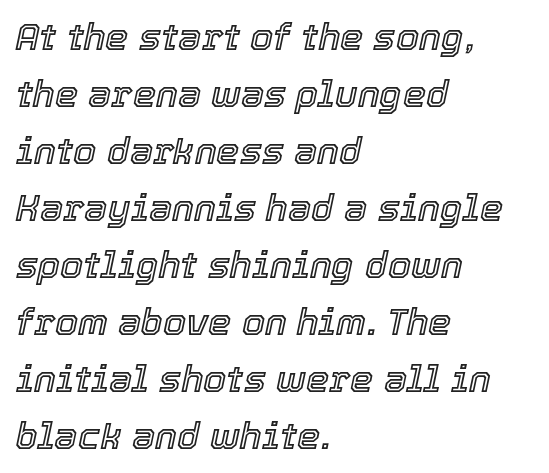
The image shows 37 px text type, italic (leaning right); set left-aligned, normal line spacing (1.54x), normal letter spacing, not underlined; a medium x-height.
